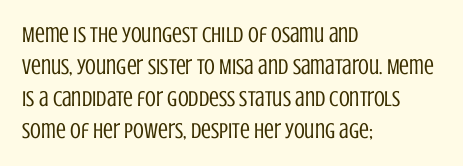
The image shows 22 px text type, upright; set left-aligned, normal line spacing (1.45x), normal letter spacing, not underlined.
